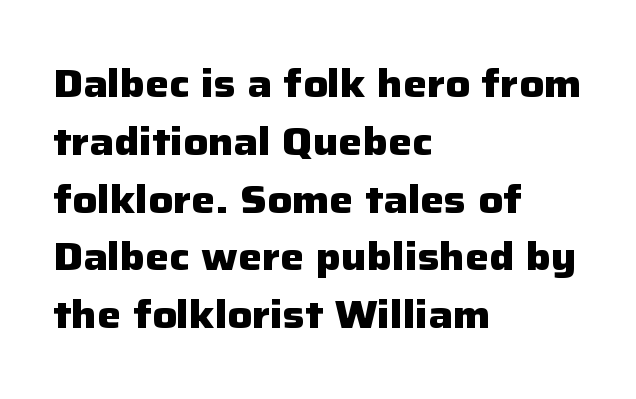
The image shows 38 px heavy sans-serif type, upright; set left-aligned, normal line spacing (1.52x), normal letter spacing, not underlined; low stroke contrast and a medium x-height.
